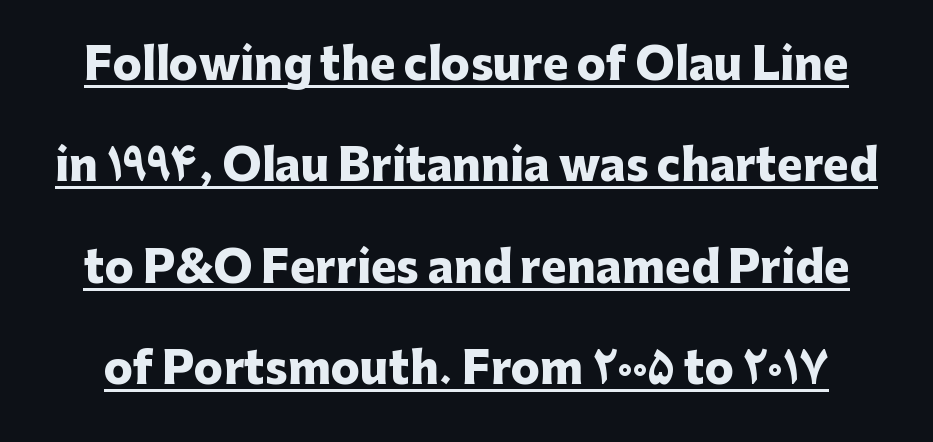
The image shows 43 px heavy sans-serif type, upright; set loose line spacing (2.36x), normal letter spacing, underlined; low stroke contrast and a medium x-height.
